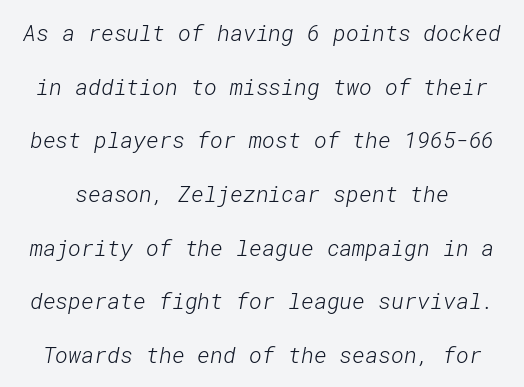
The image shows 22 px text type; set loose line spacing (2.44x), normal letter spacing, not underlined.
